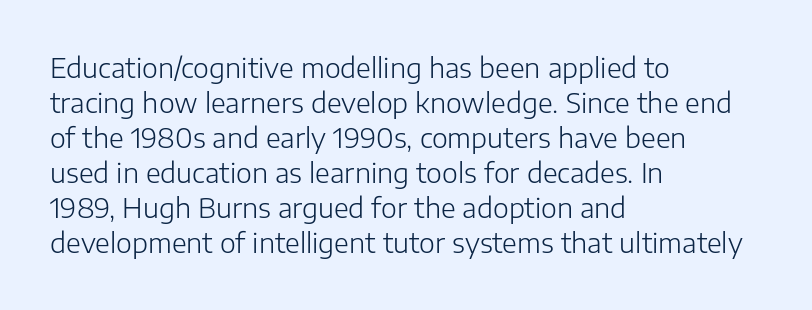
The image shows 27 px text type, upright; set left-aligned, normal line spacing (1.3x), normal letter spacing, not underlined.
